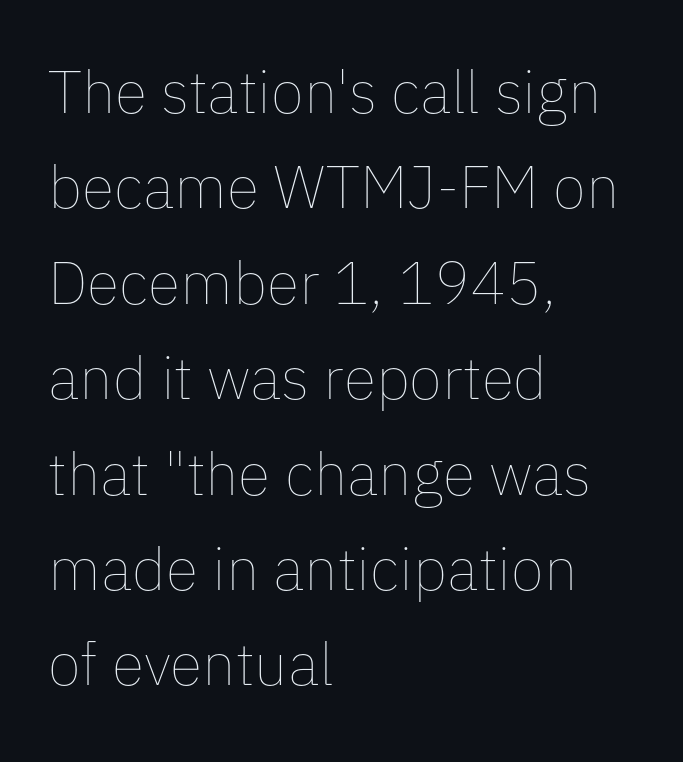
The image shows 60 px thin type, upright; set left-aligned, normal line spacing (1.59x), normal letter spacing, not underlined; low stroke contrast and a medium x-height.
